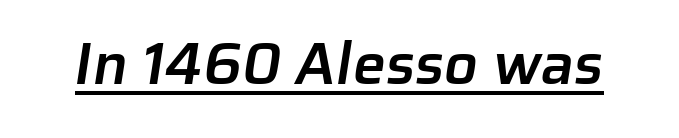
Q: Is the text bold? A: Semi-bold.
Q: Is the typeface a serif or a sans-serif typeface? A: Sans-serif.
Q: Is the text underlined? A: Yes.
Q: Is the spacing between letters normal or unusually wide? A: Normal.
Q: Width (condensed, normal, or wide)? A: Normal.
Q: Stroke contrast? A: Low.
Q: x-height? A: Medium.
Q: Monospaced? A: No.
